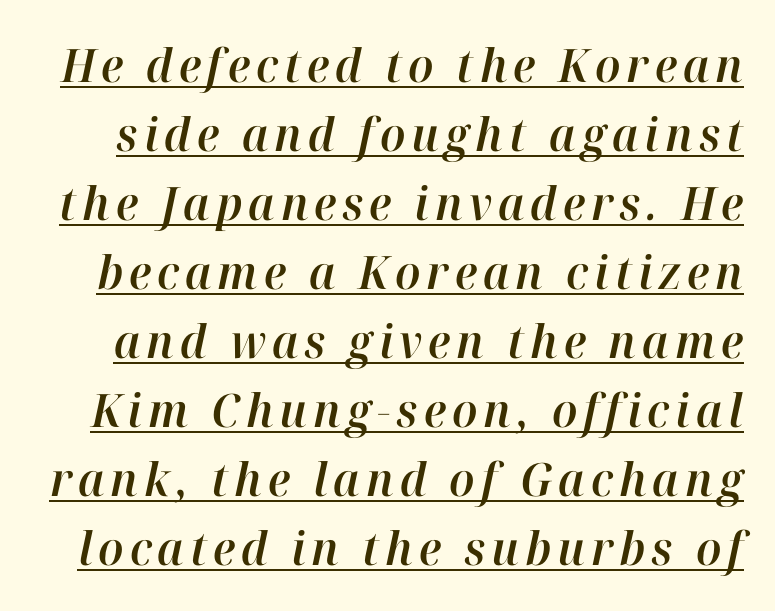
{"italic": "yes", "lean": "right", "slant_degrees": 12, "width": "normal", "stroke_contrast": "high", "x_height": "medium", "monospaced": "no", "underline": "yes", "line_spacing": "normal", "line_spacing_ratio": 1.5, "glyph_px": 46}
